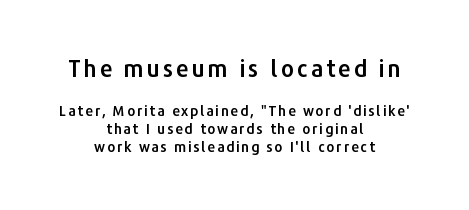
The image shows 23 px text type, upright; set centered, normal line spacing (1.29x), not underlined; the first (top) block is 1.64x larger.
